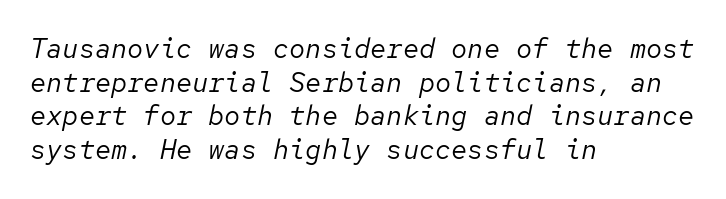
Q: Is the text bold? A: No.
Q: Is the text italic (slanted)? A: Yes, it leans right by about 12 degrees.
Q: Is the text underlined? A: No.
Q: How is the paragraph aligned? A: Left-aligned.
Q: Is the spacing between letters normal or unusually wide? A: Normal.
Q: Is the spacing between lines tight, normal or loose? A: Normal.
